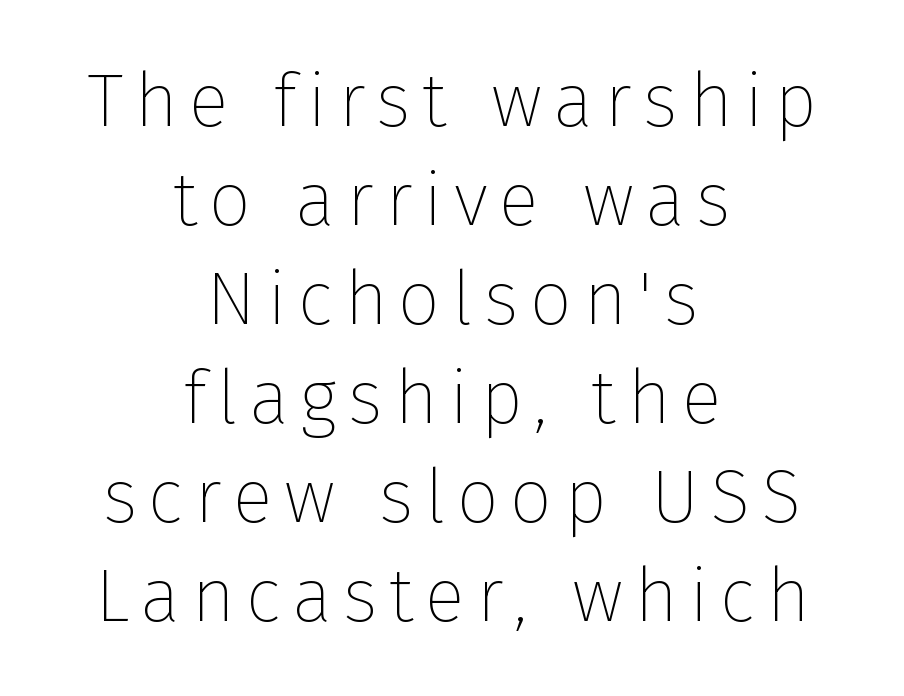
Q: Is the text bold? A: No.
Q: Is the text italic (slanted)? A: No, it is upright.
Q: Is the typeface a serif or a sans-serif typeface? A: Sans-serif.
Q: Is the text underlined? A: No.
Q: How is the paragraph aligned? A: Centered.
Q: Is the spacing between lines tight, normal or loose? A: Normal.
Q: Width (condensed, normal, or wide)? A: Normal.
Q: Stroke contrast? A: Low.
Q: x-height? A: Medium.
Q: Monospaced? A: No.
